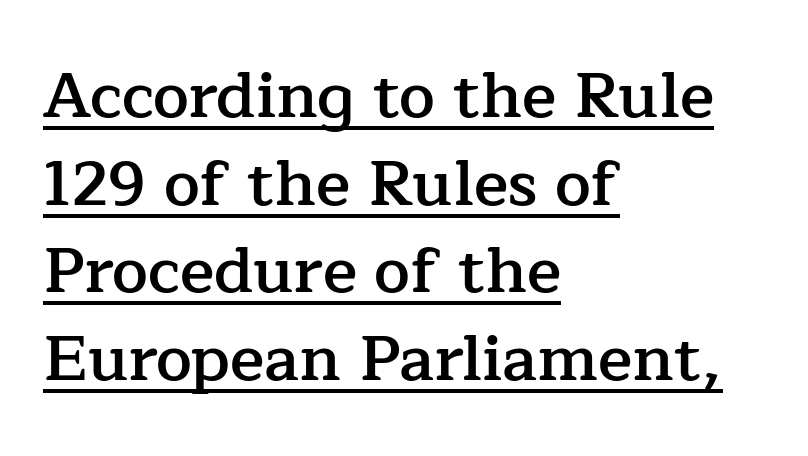
The image shows 64 px semibold serif type, upright; set left-aligned, normal line spacing (1.37x), normal letter spacing, underlined; low stroke contrast and a medium x-height.
